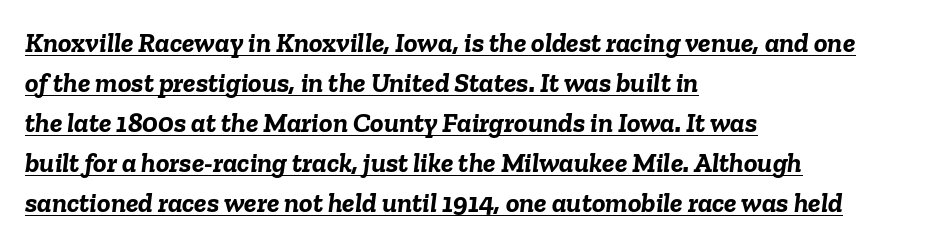
Q: Is the text bold? A: Yes.
Q: Is the text italic (slanted)? A: Yes, it leans right by about 6 degrees.
Q: Is the text underlined? A: Yes.
Q: How is the paragraph aligned? A: Left-aligned.
Q: Is the spacing between letters normal or unusually wide? A: Normal.
Q: Is the spacing between lines tight, normal or loose? A: Normal.
Q: Width (condensed, normal, or wide)? A: Normal.
Q: Stroke contrast? A: Low.
Q: x-height? A: Medium.
Q: Monospaced? A: No.
